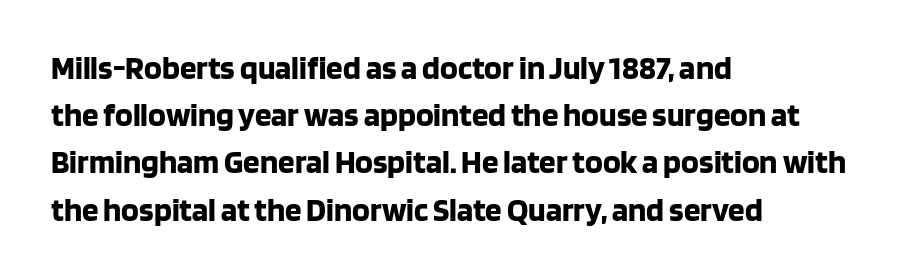
{"serif": "no", "italic": "no", "bold": "yes", "weight": "bold", "width": "normal", "stroke_contrast": "low", "x_height": "large", "monospaced": "no", "underline": "no", "align": "left", "line_spacing": "normal", "line_spacing_ratio": 1.43, "letter_spacing": "normal", "letter_spacing_em": 0.0, "glyph_px": 33}
